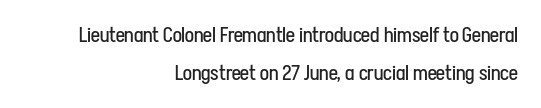
{"italic": "no", "bold": "no", "underline": "no", "align": "right", "line_spacing_ratio": 1.79, "letter_spacing": "normal", "letter_spacing_em": 0.0, "glyph_px": 21}
